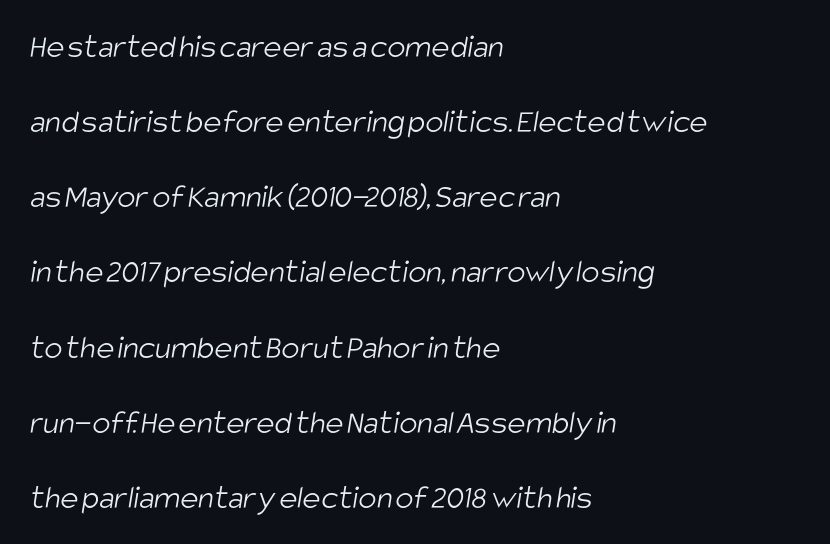
The image shows 34 px light, condensed sans-serif type; set left-aligned, loose line spacing (2.21x), normal letter spacing, not underlined; low stroke contrast and a large x-height.
